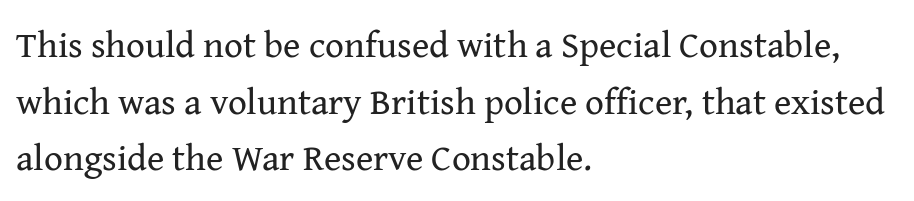
Q: Is the text bold? A: No.
Q: Is the text italic (slanted)? A: No, it is upright.
Q: Is the typeface a serif or a sans-serif typeface? A: Serif.
Q: Is the text underlined? A: No.
Q: How is the paragraph aligned? A: Left-aligned.
Q: Is the spacing between letters normal or unusually wide? A: Normal.
Q: Is the spacing between lines tight, normal or loose? A: Normal.
Q: Width (condensed, normal, or wide)? A: Normal.
Q: Stroke contrast? A: Medium.
Q: x-height? A: Medium.
Q: Monospaced? A: No.
